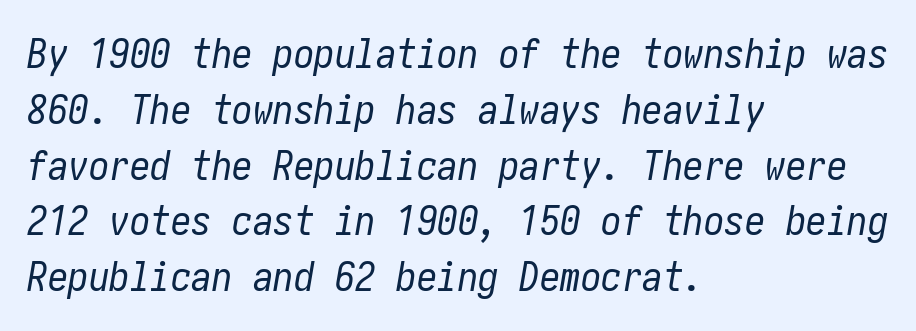
{"italic": "yes", "lean": "right", "slant_degrees": 10, "bold": "no", "weight": "regular", "width": "condensed", "stroke_contrast": "low", "x_height": "medium", "underline": "no", "align": "left", "line_spacing": "normal", "line_spacing_ratio": 1.36, "letter_spacing": "normal", "letter_spacing_em": 0.0, "glyph_px": 41}
